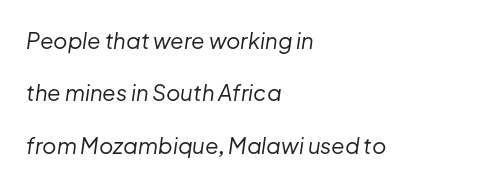
Q: Is the text bold? A: No.
Q: Is the text italic (slanted)? A: Yes, it leans right by about 8 degrees.
Q: Is the text underlined? A: No.
Q: How is the paragraph aligned? A: Left-aligned.
Q: Is the spacing between letters normal or unusually wide? A: Normal.
Q: Is the spacing between lines tight, normal or loose? A: Loose.
